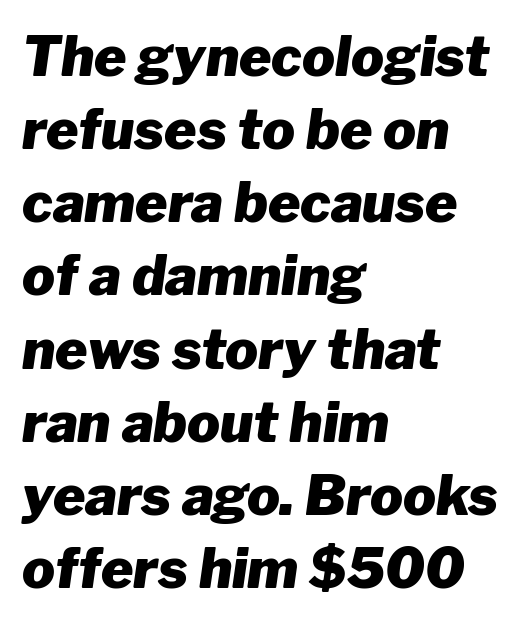
On the weight axis this lands at bold, roughly 700. The leading is moderate, giving the passage an even texture. The baseline area is clear. The passage shown has conventional tracking throughout.
